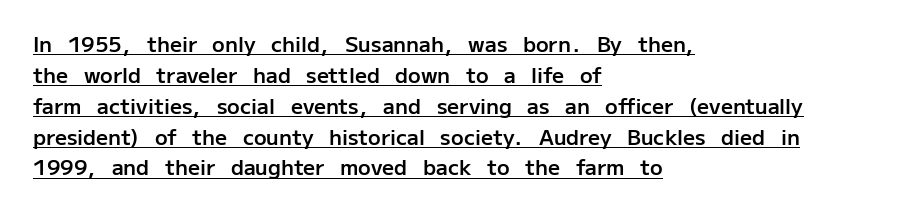
The line texture is even and compact thanks to regular tracking. Strokes here are thickened, but only to semibold level. The typesetter has applied underlining to the passage shown. Do the letters lean? They stand straight.
